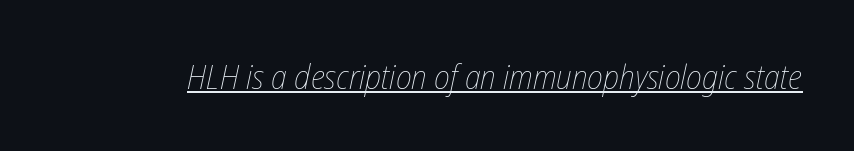
The font's italic variant was chosen for this text. Students, note that the glyphs here touch the page at normal intervals. Stems and bowls with no extra thickness — not bold. This sample has the flowing, uneven cadence of proportional lettering. The typesetter has applied underlining to the passage shown.
